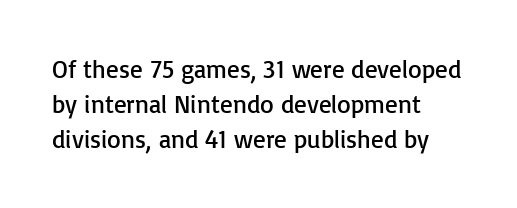
Q: Is the text bold? A: No.
Q: Is the text italic (slanted)? A: No, it is upright.
Q: Is the text underlined? A: No.
Q: How is the paragraph aligned? A: Left-aligned.
Q: Is the spacing between letters normal or unusually wide? A: Normal.
Q: Is the spacing between lines tight, normal or loose? A: Normal.
